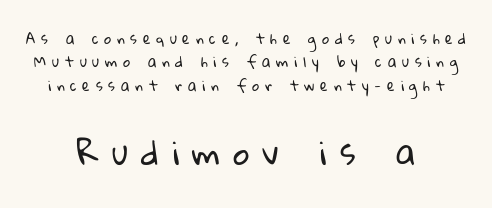
The letters in the lower block stand taller than those in the block above. The passage shown is not bold in any degree. The letters advance in unequal steps, a hallmark of proportional type. The horizontal fit of the characters is loose and conspicuously gappy. The compositor balanced each line on the midline. The space between consecutive lines is moderate.
